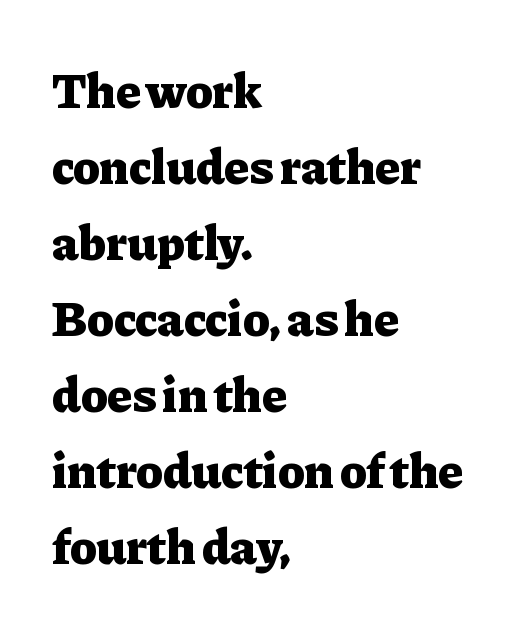
Heavy-handed strokes throughout: this text is bold. The string is rendered with underlining switched off. You can tell it's not italic because the verticals are truly vertical. Honestly, the row spacing looks completely unremarkable. Nobody touched the tracking dial on this one.
